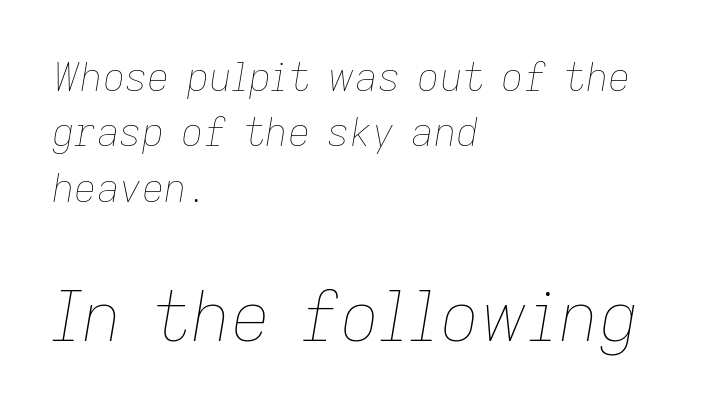
The image shows 69 px thin type, italic (leaning right); set left-aligned, normal line spacing (1.42x), normal letter spacing, not underlined; the second (bottom) block is 1.77x larger; low stroke contrast and a medium x-height.
